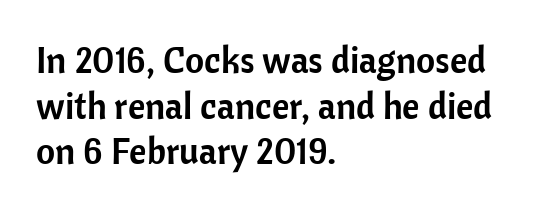
Serifs: no, the terminals of the letterforms are clean. The axis of the letterforms is exactly vertical. The specimen omits any rule beneath the text block's lines. This rendering leaves character spacing at its baseline value.
